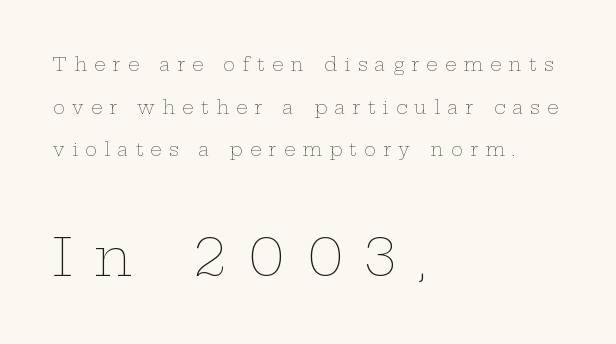
Q: Is the text bold? A: No.
Q: Is the text italic (slanted)? A: No, it is upright.
Q: Is the text underlined? A: No.
Q: How is the paragraph aligned? A: Left-aligned.
Q: Is the spacing between letters normal or unusually wide? A: Unusually wide.
Q: Is the spacing between lines tight, normal or loose? A: Loose.
Q: Which block of text is set in a larger size, the first (top) or the second (bottom)? A: The second (bottom) one.
Q: Width (condensed, normal, or wide)? A: Wide.
Q: Stroke contrast? A: Low.
Q: x-height? A: Medium.
Q: Monospaced? A: No.
